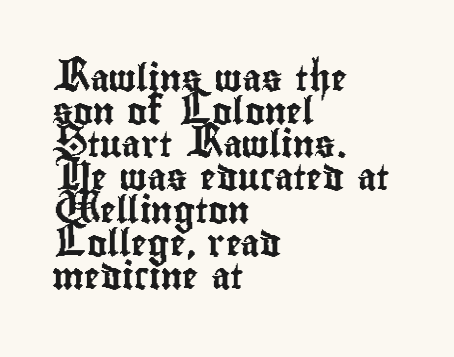
{"italic": "no", "underline": "no", "align": "left", "line_spacing_ratio": 1.22, "letter_spacing": "normal", "letter_spacing_em": 0.0, "glyph_px": 27}
